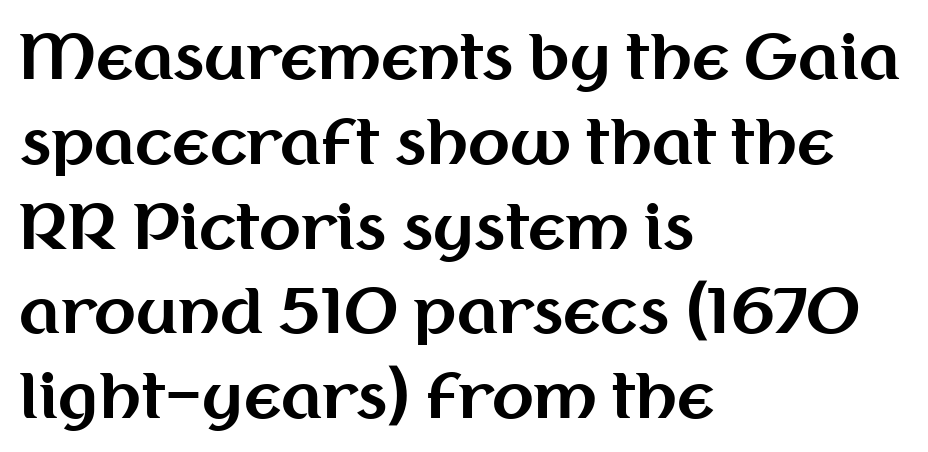
The passage is arranged the way most books set body copy — flush left. This is the regular roman posture of the typeface. The face used here has the dense, thick strokes of a bold. Line spacing here is normal. The characters display no serif detailing; their extremities are plain. Does extra space separate the letters? No, they use regular spacing.
